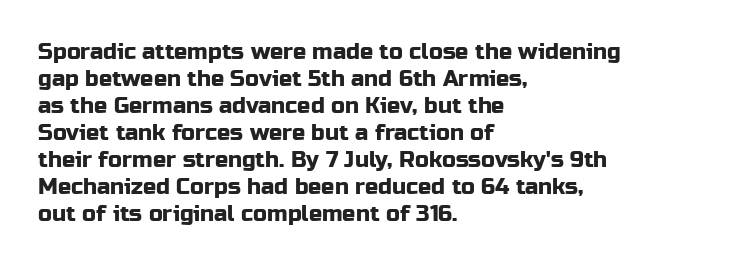
The horizontal fit of the characters is conventional and even. The typesetter chose a ragged-right arrangement here. Upright lettering throughout. The specimen omits any rule beneath the text block's lines.
